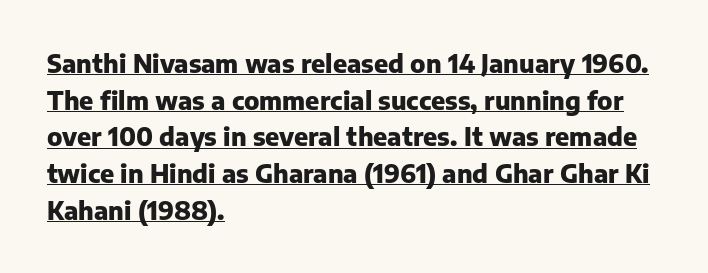
Q: Is the text bold? A: Yes.
Q: Is the text italic (slanted)? A: No, it is upright.
Q: Is the text underlined? A: Yes.
Q: How is the paragraph aligned? A: Left-aligned.
Q: Is the spacing between letters normal or unusually wide? A: Normal.
Q: Is the spacing between lines tight, normal or loose? A: Normal.
